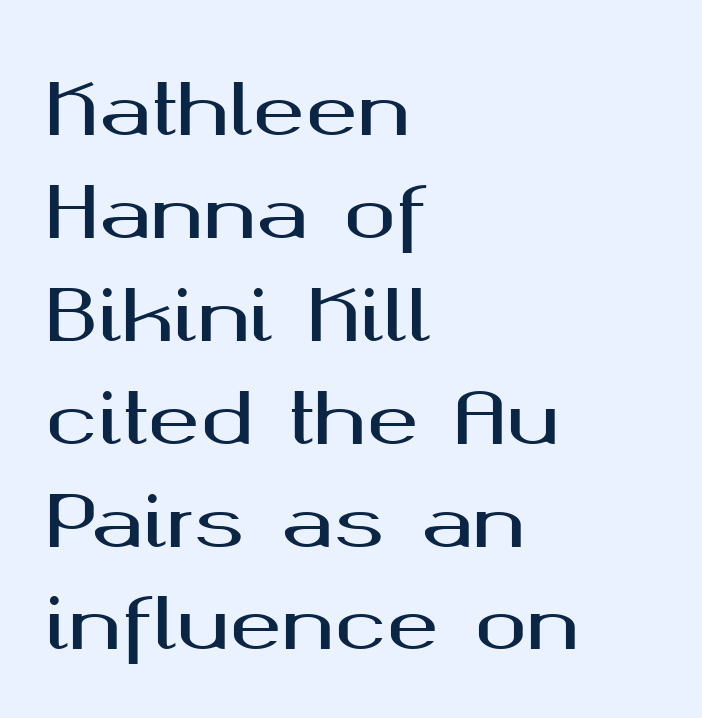
{"serif": "no", "italic": "no", "width": "wide", "stroke_contrast": "medium", "x_height": "medium", "monospaced": "no", "underline": "no", "align": "left", "line_spacing": "normal", "line_spacing_ratio": 1.47, "letter_spacing": "normal", "letter_spacing_em": 0.0, "glyph_px": 70}
